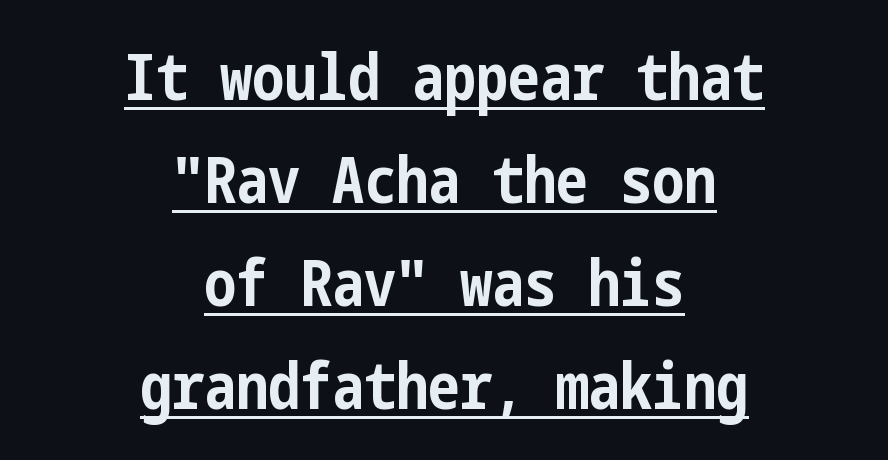
Is there any slant? The stems are plumb. The type family on display is of the sans-serif kind. Heavy-handed strokes throughout: this text is bold. Quick note: interline space is typical.
